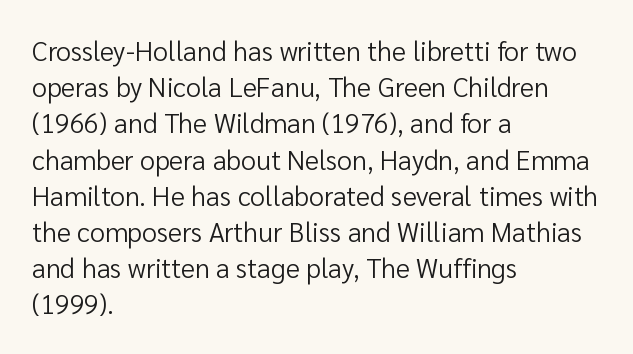
The image shows 27 px text type, upright; set left-aligned, normal line spacing (1.34x), normal letter spacing, not underlined.
